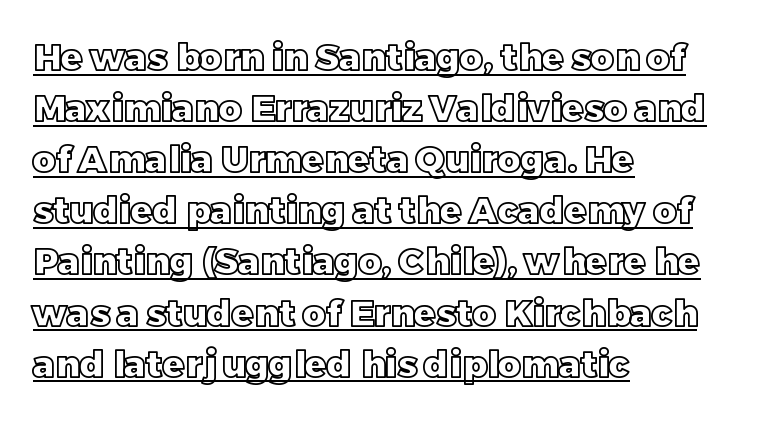
{"italic": "no", "width": "normal", "x_height": "large", "monospaced": "no", "underline": "yes", "align": "left", "line_spacing": "normal", "line_spacing_ratio": 1.42, "letter_spacing": "normal", "letter_spacing_em": 0.0, "glyph_px": 36}
